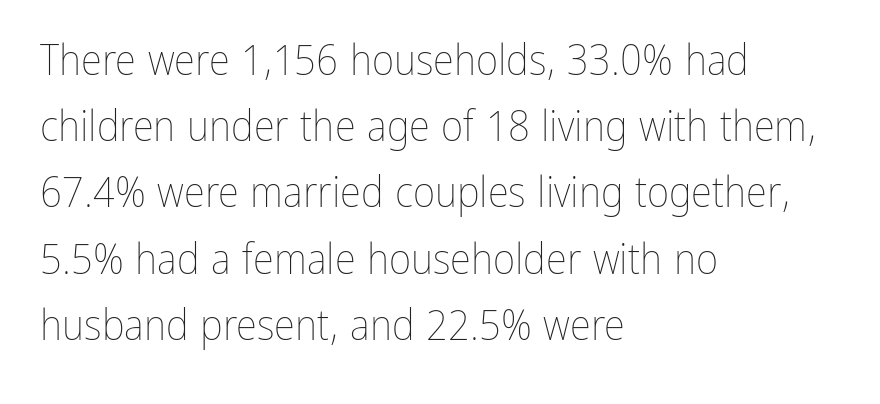
{"italic": "no", "bold": "no", "weight": "thin", "width": "condensed", "stroke_contrast": "low", "x_height": "medium", "monospaced": "no", "underline": "no", "align": "left", "line_spacing": "normal", "line_spacing_ratio": 1.54, "letter_spacing": "normal", "letter_spacing_em": 0.0, "glyph_px": 43}
